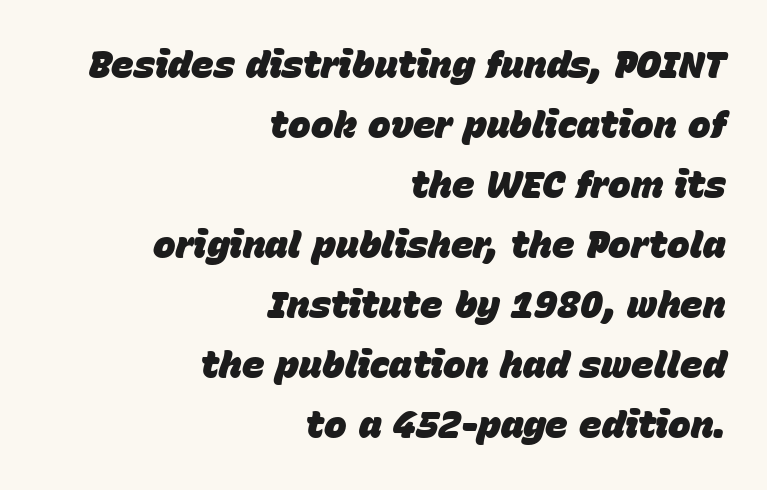
Q: Is the text bold? A: Yes.
Q: Is the text italic (slanted)? A: Yes, it leans right by about 15 degrees.
Q: Is the text underlined? A: No.
Q: How is the paragraph aligned? A: Right-aligned.
Q: Is the spacing between letters normal or unusually wide? A: Normal.
Q: Is the spacing between lines tight, normal or loose? A: Normal.
Q: Width (condensed, normal, or wide)? A: Normal.
Q: Stroke contrast? A: Low.
Q: x-height? A: Large.
Q: Monospaced? A: No.
